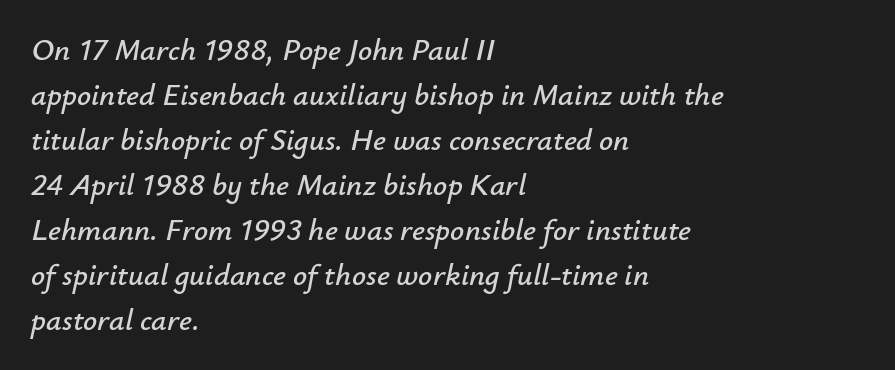
Line spacing here is normal. The rendering uses natural spacing where letterforms have individual widths. Inter-character spacing is left at the font's built-in metrics. Is the type slanted? Yes — the strokes lean at a clear angle.
